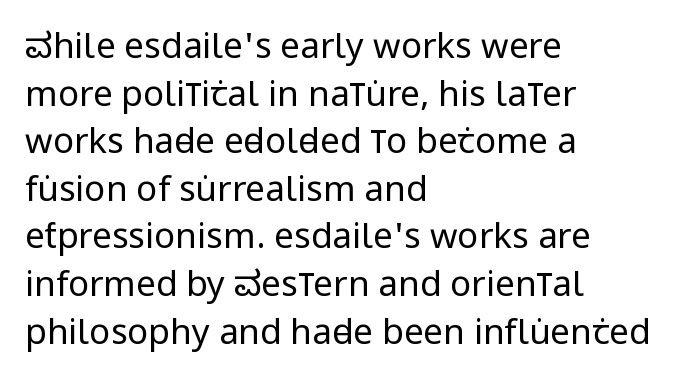
The passage shown is typed in a proportional face where columns would drift. The specimen omits any rule beneath the text block's lines. The font's upright variant was chosen for this text. Letter spacing: default. Reading down the column, the eye jumps a familiar distance to each next line.
